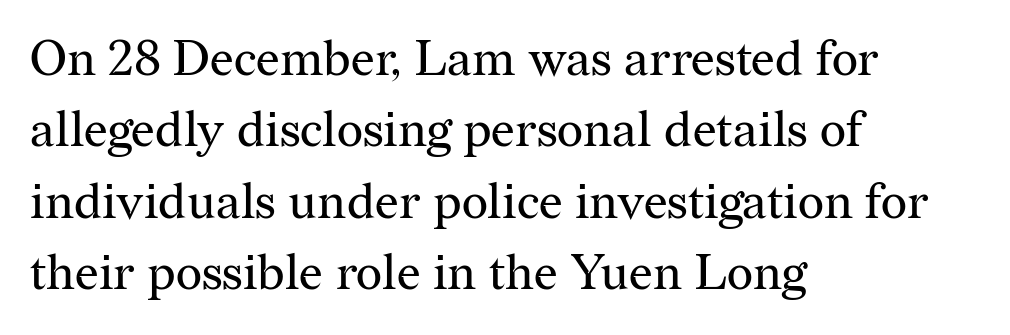
The image shows 50 px regular-weight serif type, upright; set left-aligned, normal line spacing (1.43x), normal letter spacing, not underlined; medium stroke contrast and a medium x-height.
